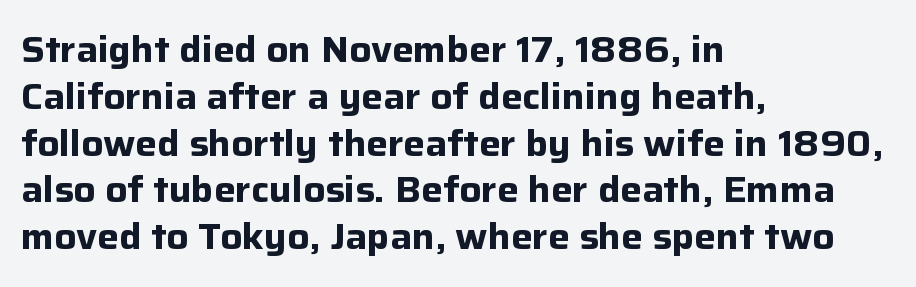
The image shows 36 px bold sans-serif type, upright; set left-aligned, normal line spacing (1.3x), normal letter spacing, not underlined; low stroke contrast and a medium x-height.
